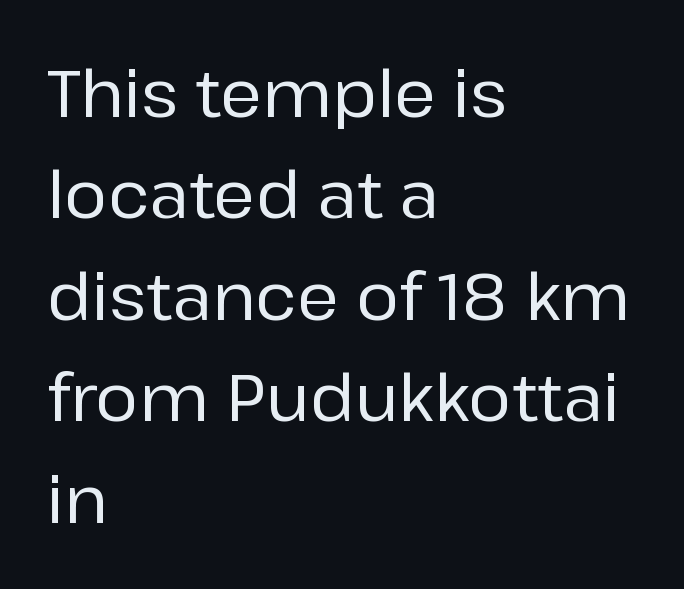
The image shows 65 px sans-serif type, upright; set left-aligned, normal line spacing (1.56x), normal letter spacing, not underlined; low stroke contrast and a medium x-height.
